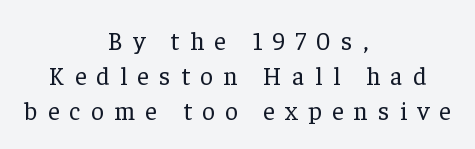
The passage shown is not underscored anywhere. Loose tracking; the words dissolve into strings of separated letters. Posture: upright roman. Line starts and ends both wander, symmetrically. A normal amount of white space separates one row of letters from the next. Caption: face not bold, strokes unweighted.
